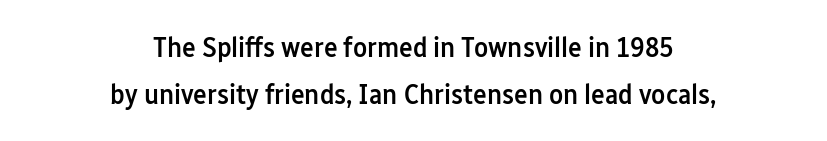
The image shows 29 px semibold, condensed sans-serif type, upright; set centered, normal line spacing (1.62x), normal letter spacing, not underlined; low stroke contrast and a medium x-height.
